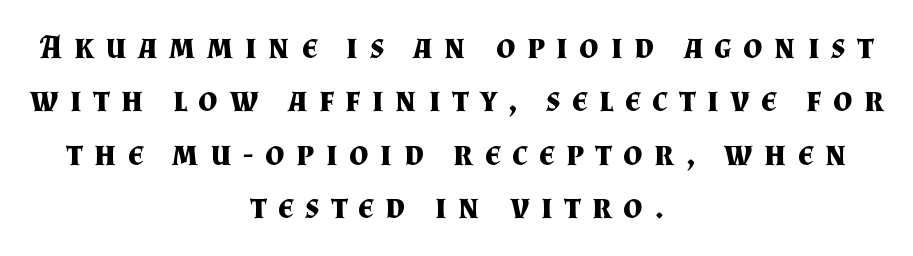
The image shows 34 px bold serif type, upright; set centered, normal line spacing (1.57x), unusually wide letter spacing (+0.34 em), not underlined; medium stroke contrast and a small x-height.
